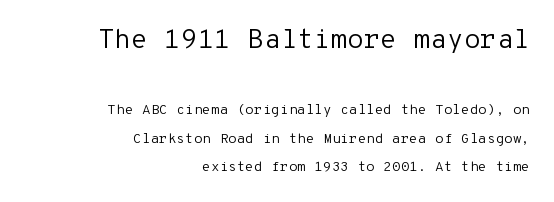
The image shows 27 px text type, upright; set right-aligned, loose line spacing (2.05x), normal letter spacing, not underlined; the first (top) block is 1.93x larger.
